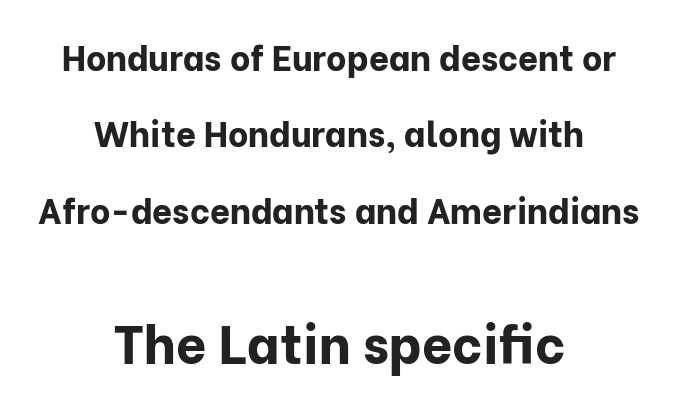
{"serif": "no", "italic": "no", "bold": "yes", "weight": "bold", "width": "normal", "stroke_contrast": "low", "x_height": "medium", "monospaced": "no", "underline": "no", "align": "center", "line_spacing": "loose", "line_spacing_ratio": 2.18, "letter_spacing": "normal", "letter_spacing_em": 0.0, "larger_block": "second", "size_ratio": 1.51, "glyph_px": 53}
